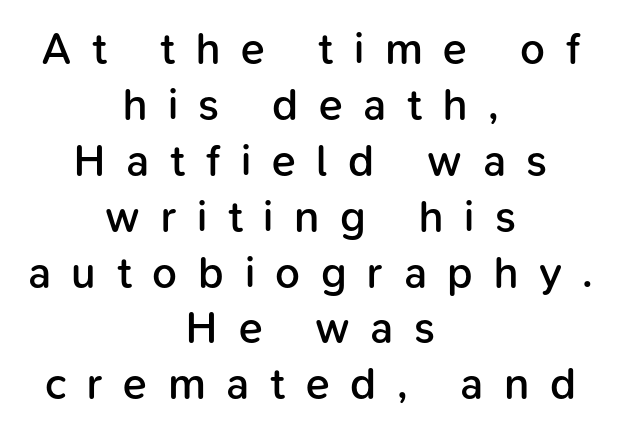
The image shows 44 px semibold sans-serif type, upright; set centered, normal line spacing (1.27x), unusually wide letter spacing (+0.47 em), not underlined; low stroke contrast and a medium x-height.
